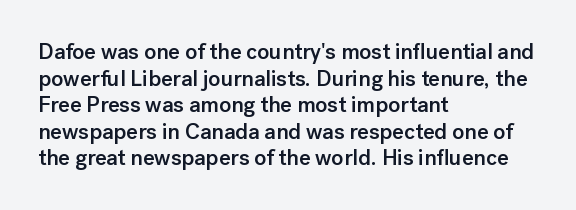
Q: Is the text bold? A: Semi-bold.
Q: Is the text italic (slanted)? A: No, it is upright.
Q: Is the text underlined? A: No.
Q: How is the paragraph aligned? A: Left-aligned.
Q: Is the spacing between letters normal or unusually wide? A: Normal.
